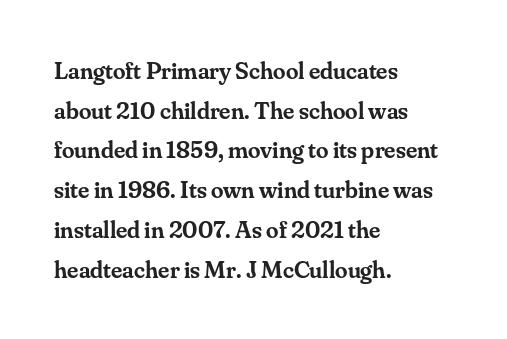
A bare baseline throughout the passage. Letter spacing: default. It's the straight-up-and-down kind of type. A somewhat darkened texture: the type is semibold rather than bold. Interline gaps are of average width in this sample. Compared with a centered layout, this one pins lines to the left instead.
